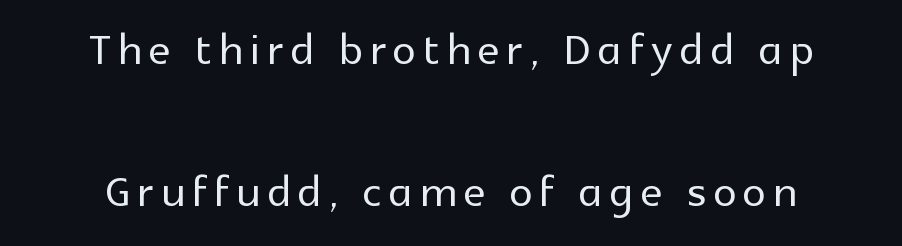
{"serif": "no", "italic": "no", "width": "normal", "x_height": "medium", "monospaced": "no", "underline": "no", "align": "center", "line_spacing": "loose", "line_spacing_ratio": 2.4, "glyph_px": 59}
